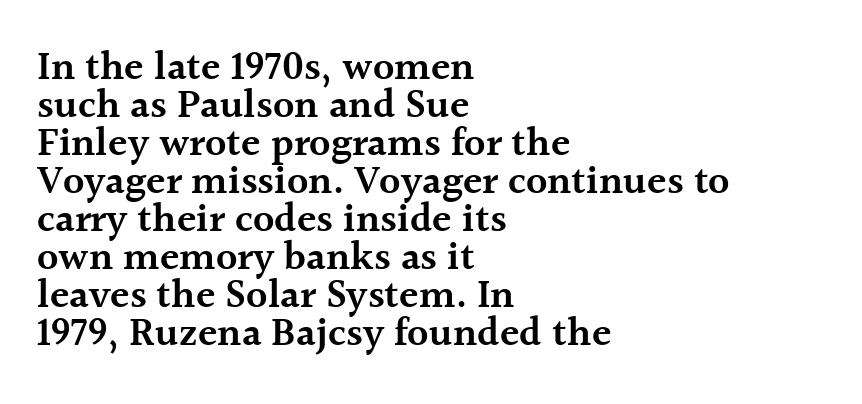
Q: Is the text bold? A: Semi-bold.
Q: Is the text italic (slanted)? A: No, it is upright.
Q: Is the typeface a serif or a sans-serif typeface? A: Serif.
Q: Is the text underlined? A: No.
Q: How is the paragraph aligned? A: Left-aligned.
Q: Is the spacing between letters normal or unusually wide? A: Normal.
Q: Is the spacing between lines tight, normal or loose? A: Tight.
Q: Width (condensed, normal, or wide)? A: Normal.
Q: x-height? A: Medium.
Q: Monospaced? A: No.
